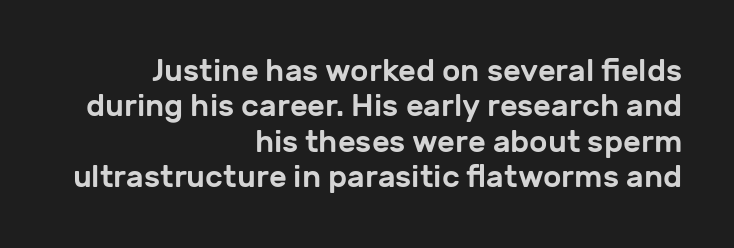
{"serif": "no", "italic": "no", "width": "normal", "stroke_contrast": "low", "x_height": "medium", "monospaced": "no", "underline": "no", "align": "right", "line_spacing": "tight", "line_spacing_ratio": 1.14, "letter_spacing": "normal", "letter_spacing_em": 0.0, "glyph_px": 31}
